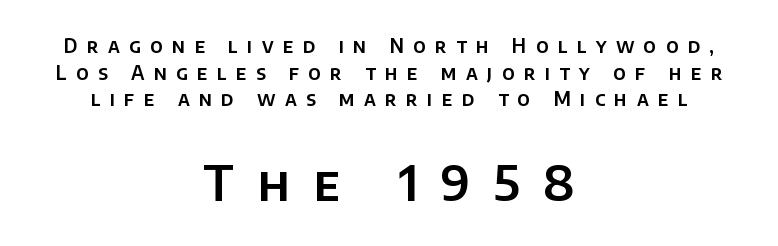
To sum up the face: it is a sans, with no serifs. Do the letters lean? They stand straight. The letters advance in unequal steps, a hallmark of proportional type. Block two is the big one; block one sits smaller above it. The letters are spread apart with noticeably loose tracking.
